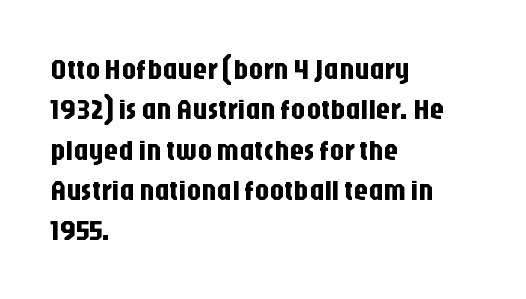
Posture: straight, roman, zero tilt. The gap between lines stays unmarked. The line texture is even and compact thanks to regular tracking. Layout note: lines flush left. Looks like regular typesetting: each glyph gets only the width it needs.
